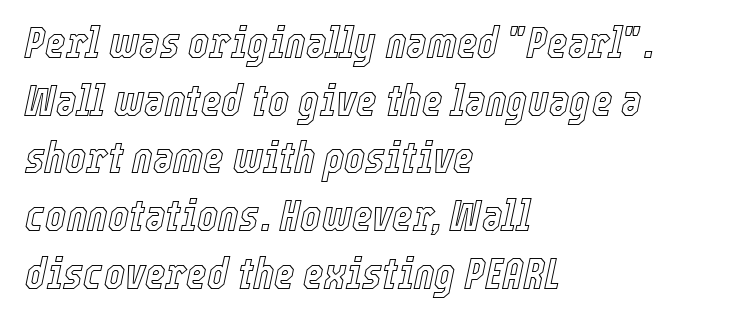
The image shows 44 px condensed type, italic (leaning right); set left-aligned, normal line spacing (1.31x), normal letter spacing, not underlined; a medium x-height.
